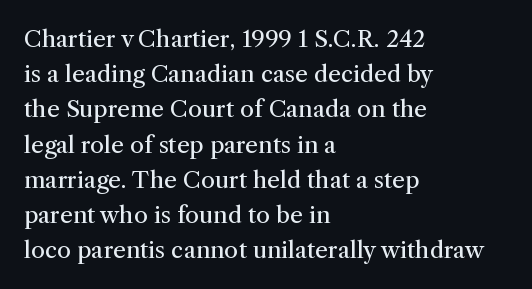
The image shows 23 px text type, upright; set left-aligned, normal line spacing (1.53x), normal letter spacing, not underlined.
